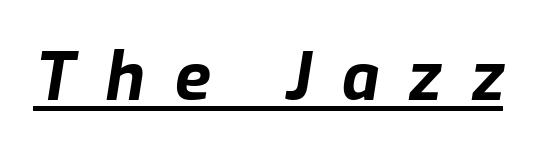
Q: Is the text bold? A: Yes.
Q: Is the text italic (slanted)? A: Yes, it leans right by about 9 degrees.
Q: Is the text underlined? A: Yes.
Q: Is the spacing between letters normal or unusually wide? A: Unusually wide.
Q: Width (condensed, normal, or wide)? A: Normal.
Q: Stroke contrast? A: Low.
Q: x-height? A: Medium.
Q: Monospaced? A: No.
